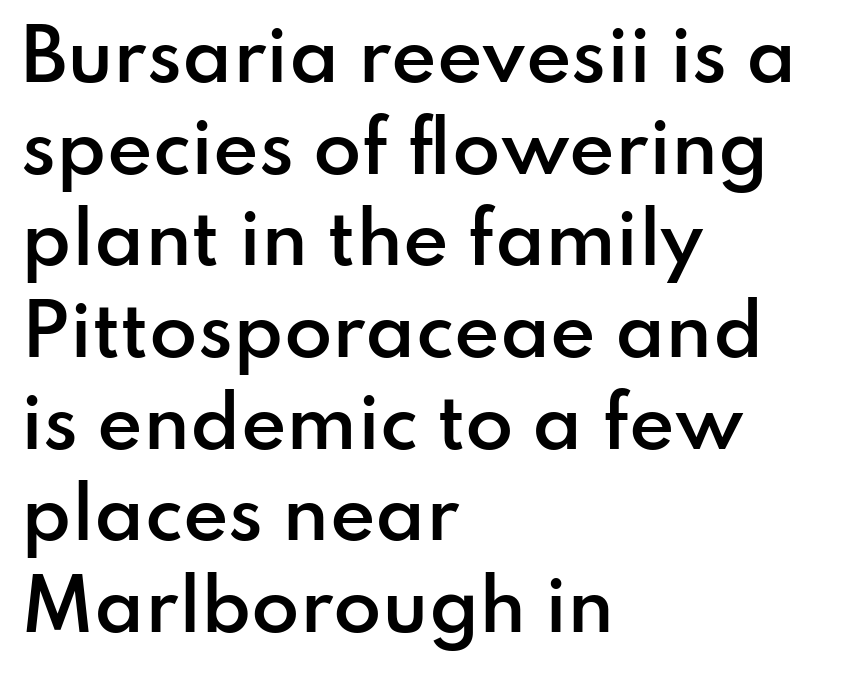
Q: Is the text bold? A: Semi-bold.
Q: Is the text italic (slanted)? A: No, it is upright.
Q: Is the typeface a serif or a sans-serif typeface? A: Sans-serif.
Q: Is the text underlined? A: No.
Q: How is the paragraph aligned? A: Left-aligned.
Q: Is the spacing between letters normal or unusually wide? A: Normal.
Q: Is the spacing between lines tight, normal or loose? A: Normal.
Q: Width (condensed, normal, or wide)? A: Normal.
Q: Stroke contrast? A: Low.
Q: x-height? A: Small.
Q: Monospaced? A: No.
